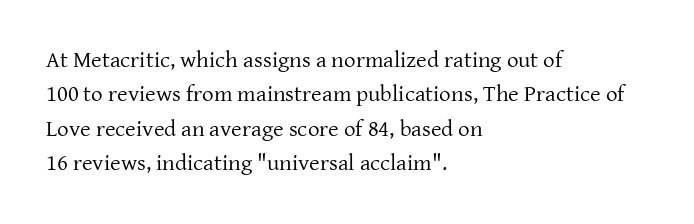
Q: Is the text bold? A: No.
Q: Is the text italic (slanted)? A: No, it is upright.
Q: Is the text underlined? A: No.
Q: How is the paragraph aligned? A: Left-aligned.
Q: Is the spacing between letters normal or unusually wide? A: Normal.
Q: Is the spacing between lines tight, normal or loose? A: Normal.
